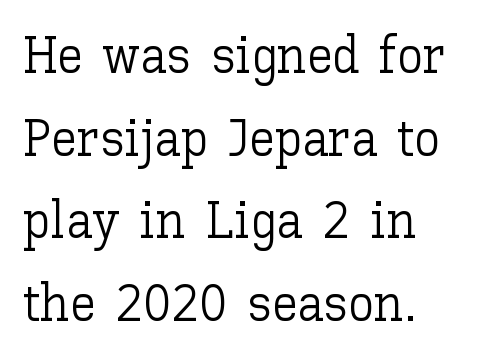
Q: Is the text bold? A: No.
Q: Is the text italic (slanted)? A: No, it is upright.
Q: Is the text underlined? A: No.
Q: Is the spacing between letters normal or unusually wide? A: Normal.
Q: Is the spacing between lines tight, normal or loose? A: Normal.
Q: Width (condensed, normal, or wide)? A: Normal.
Q: Stroke contrast? A: Low.
Q: x-height? A: Medium.
Q: Monospaced? A: No.
